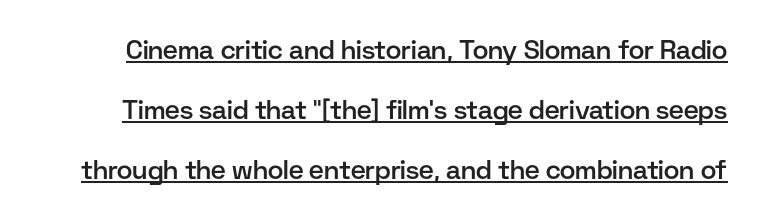
The image shows 26 px text type, upright; set loose line spacing (2.31x), normal letter spacing, underlined.
